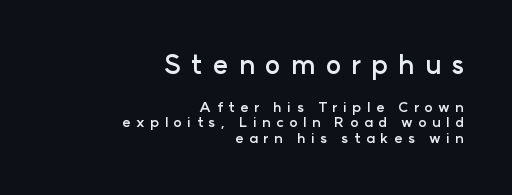
The image shows 26 px bold type, upright; set right-aligned, tight line spacing (1.11x), unusually wide letter spacing (+0.39 em), not underlined; the first (top) block is 1.86x larger.
